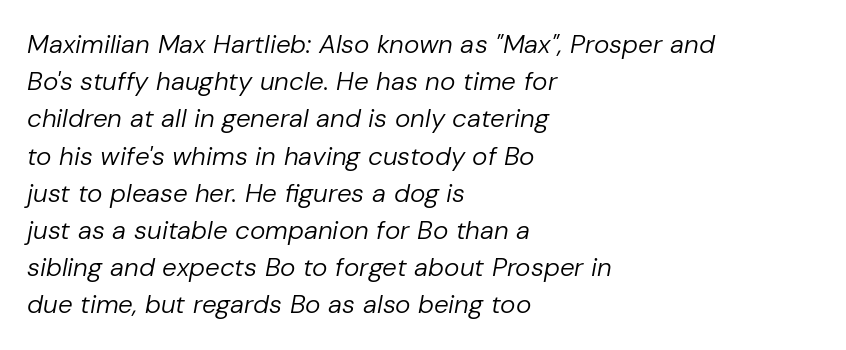
The image shows 26 px text type, italic (leaning right); set left-aligned, normal line spacing (1.43x), normal letter spacing, not underlined.
